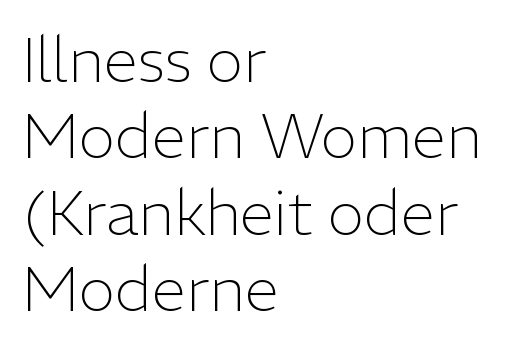
Q: Is the text bold? A: No.
Q: Is the text italic (slanted)? A: No, it is upright.
Q: Is the typeface a serif or a sans-serif typeface? A: Sans-serif.
Q: Is the text underlined? A: No.
Q: How is the paragraph aligned? A: Left-aligned.
Q: Is the spacing between letters normal or unusually wide? A: Normal.
Q: Width (condensed, normal, or wide)? A: Normal.
Q: Stroke contrast? A: Low.
Q: x-height? A: Medium.
Q: Monospaced? A: No.
